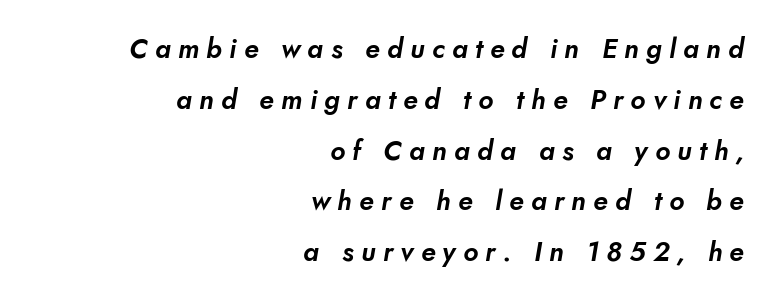
The tracking jumps out immediately: characters are airy and widely separated. Where is the straight margin? On the right. The area under the type is left untouched.
